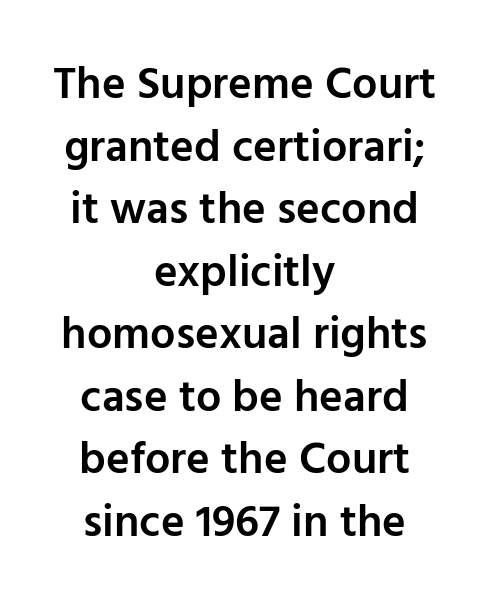
{"serif": "no", "italic": "no", "bold": "semi", "weight": "semibold", "width": "normal", "stroke_contrast": "low", "x_height": "medium", "monospaced": "no", "underline": "no", "align": "center", "line_spacing": "normal", "line_spacing_ratio": 1.39, "letter_spacing": "normal", "letter_spacing_em": 0.0, "glyph_px": 45}
